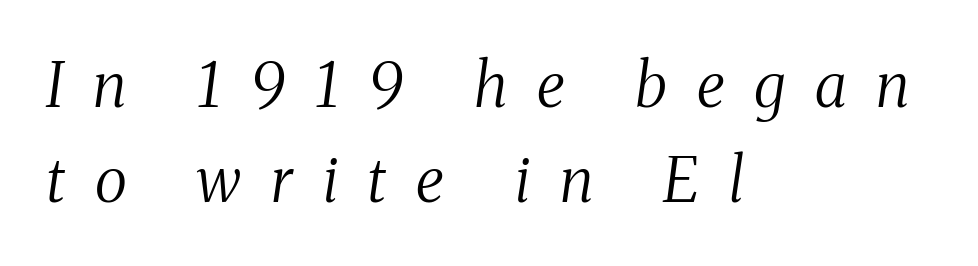
The image shows 61 px regular-weight, condensed serif type, italic (leaning right); set left-aligned, normal line spacing (1.56x), unusually wide letter spacing (+0.49 em), not underlined; medium stroke contrast and a medium x-height.
